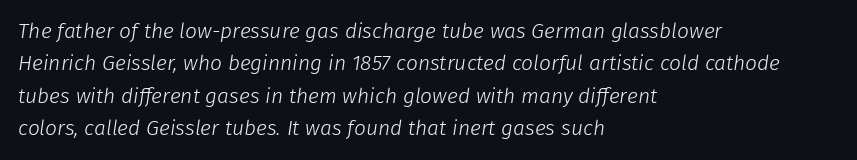
The image shows 21 px text type, italic (leaning right); set left-aligned, normal line spacing (1.54x), normal letter spacing, not underlined.
